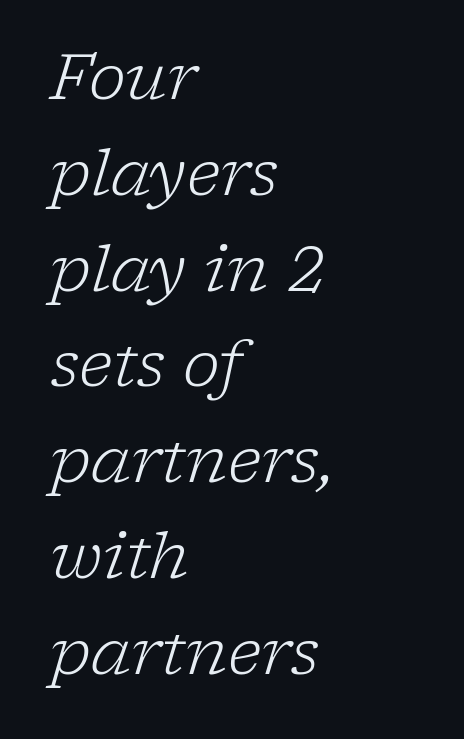
The image shows 63 px light serif type, italic (leaning right); set left-aligned, normal line spacing (1.52x), normal letter spacing, not underlined; low stroke contrast and a medium x-height.
